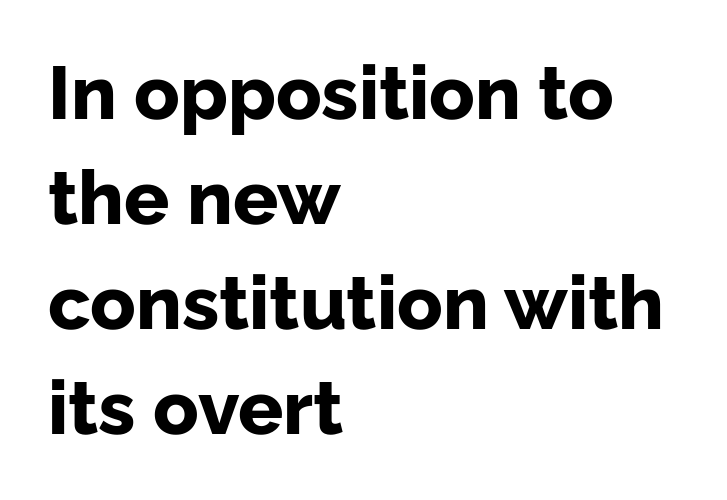
One-word summary of the alignment: left. The typesetting leans heavy: a genuine bold. You can tell it's not italic because the verticals are truly vertical. Observe the ordinary spacing: letters are neighbours, not strangers.
